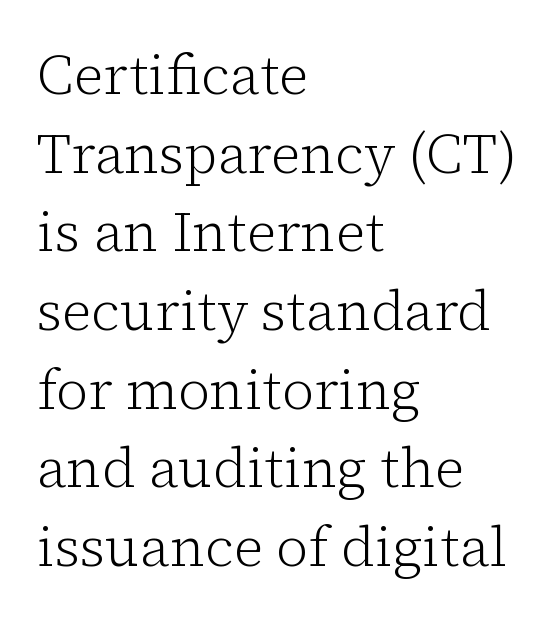
Q: Is the text bold? A: No.
Q: Is the text italic (slanted)? A: No, it is upright.
Q: Is the typeface a serif or a sans-serif typeface? A: Serif.
Q: Is the text underlined? A: No.
Q: How is the paragraph aligned? A: Left-aligned.
Q: Is the spacing between letters normal or unusually wide? A: Normal.
Q: Is the spacing between lines tight, normal or loose? A: Normal.
Q: Width (condensed, normal, or wide)? A: Normal.
Q: Stroke contrast? A: Low.
Q: x-height? A: Medium.
Q: Monospaced? A: No.
